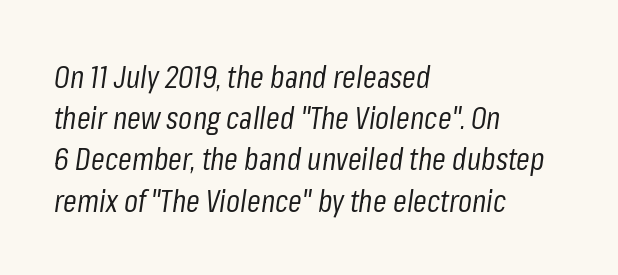
{"italic": "yes", "lean": "right", "slant_degrees": 8, "bold": "no", "weight": "regular", "width": "condensed", "stroke_contrast": "low", "x_height": "medium", "monospaced": "no", "underline": "no", "align": "left", "line_spacing": "normal", "line_spacing_ratio": 1.33, "letter_spacing": "normal", "letter_spacing_em": 0.0, "glyph_px": 31}
